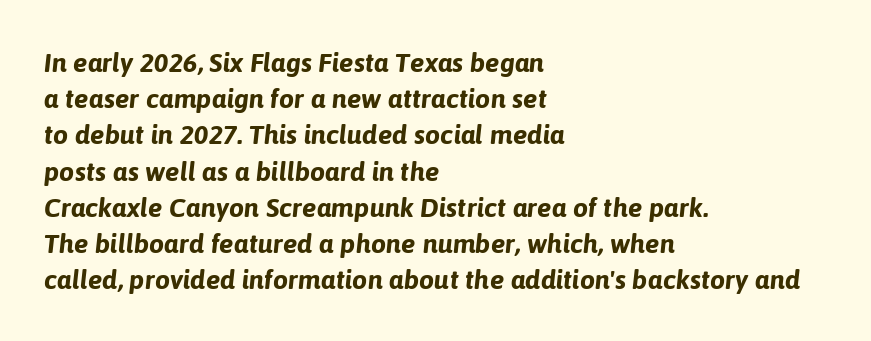
Reading down the column, the eye jumps a familiar distance to each next line. Just letters on the line, the space beneath them empty. Heft: maximum for text — a bold. The letterforms sit shoulder to shoulder at normal distance.
